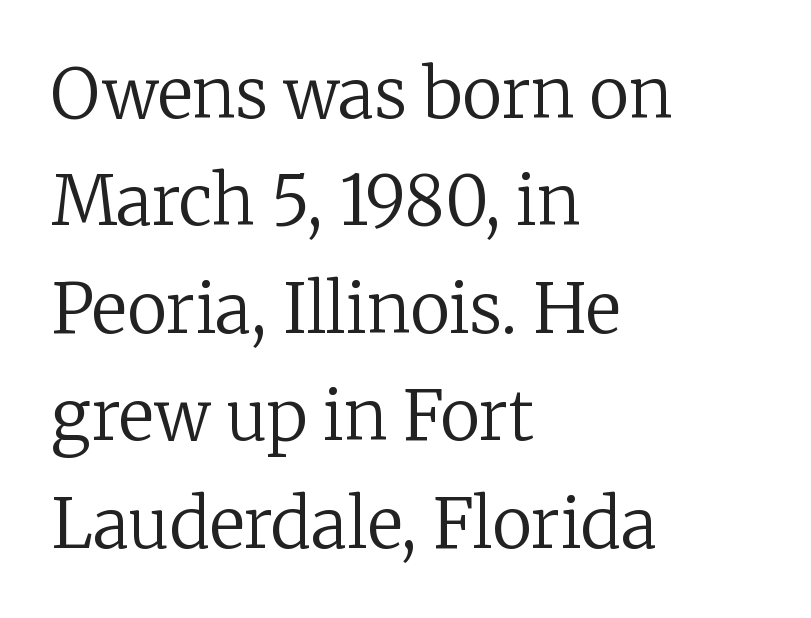
{"serif": "yes", "italic": "no", "bold": "no", "weight": "regular", "width": "normal", "stroke_contrast": "low", "x_height": "medium", "monospaced": "no", "underline": "no", "align": "left", "line_spacing": "normal", "line_spacing_ratio": 1.58, "letter_spacing": "normal", "letter_spacing_em": 0.0, "glyph_px": 68}
